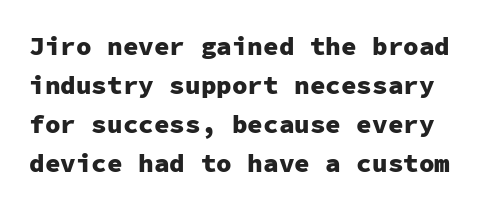
Baseline-to-baseline distance is the conventional proportion of letter height. How are the letters spaced? Ordinarily, with no added tracking. Beneath every word, the page is bare. These words are printed bold, with thick strokes throughout.
